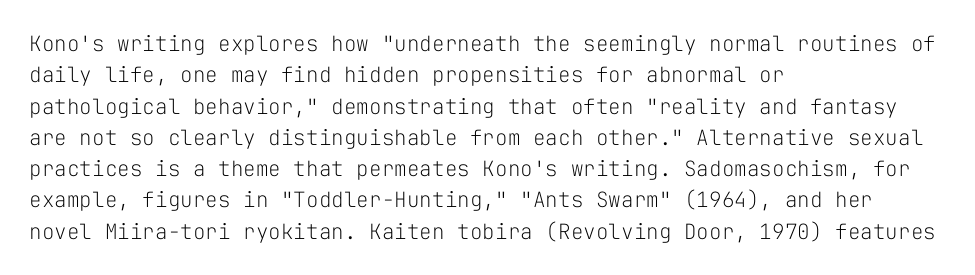
The image shows 21 px text type, upright; set left-aligned, normal line spacing (1.49x), normal letter spacing, not underlined.
